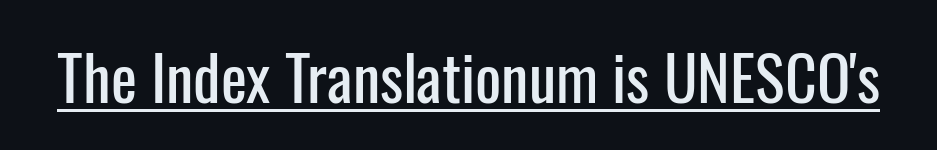
Each word holds together tightly as a unit, with standard inter-letter gaps. You could not count columns in this text — the font is proportionally spaced. Students, observe the line beneath the letters — that is underlining. The passage shown is typeset with a sans-serif family.
